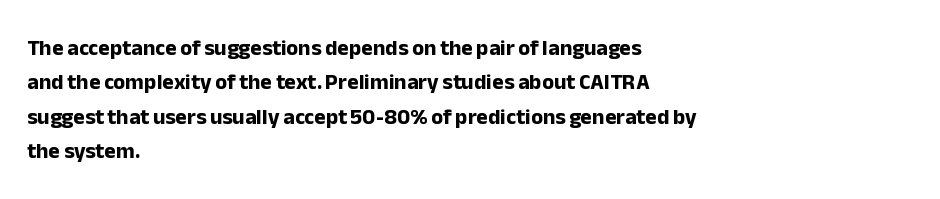
{"italic": "no", "bold": "yes", "underline": "no", "align": "left", "line_spacing": "normal", "line_spacing_ratio": 1.56, "letter_spacing": "normal", "letter_spacing_em": 0.0, "glyph_px": 22}
